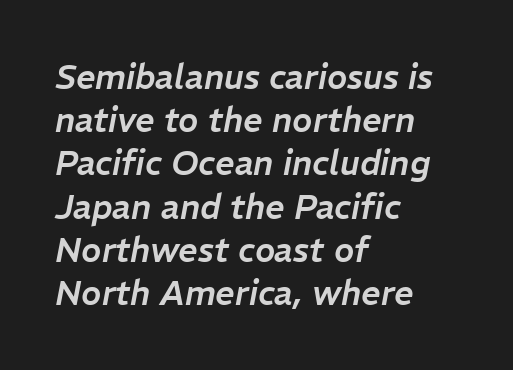
The image shows 34 px text type, italic (leaning right); set left-aligned, normal line spacing (1.27x), normal letter spacing, not underlined; low stroke contrast and a medium x-height.
